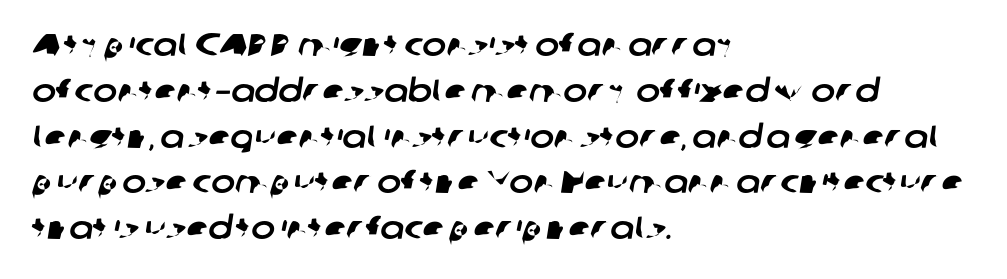
Q: Is the typeface a serif or a sans-serif typeface? A: Sans-serif.
Q: Is the text underlined? A: No.
Q: How is the paragraph aligned? A: Left-aligned.
Q: Is the spacing between letters normal or unusually wide? A: Normal.
Q: Is the spacing between lines tight, normal or loose? A: Normal.
Q: Width (condensed, normal, or wide)? A: Normal.
Q: Stroke contrast? A: Low.
Q: x-height? A: Medium.
Q: Monospaced? A: No.
